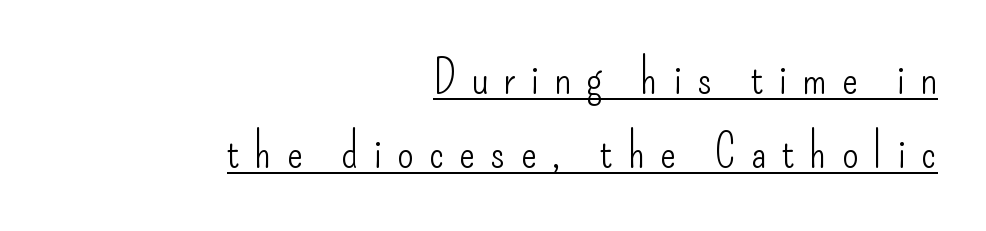
The type is letterspaced generously, with wide tracking. Emphasis is given by a line drawn under the lettering. If you drew a ruler down the right edge, every line would touch it. The typeface chosen for these lines omits serifs. Reading down the column, the eye jumps a familiar distance to each next line. Spacing verdict: proportional, widths tailored to each character.
